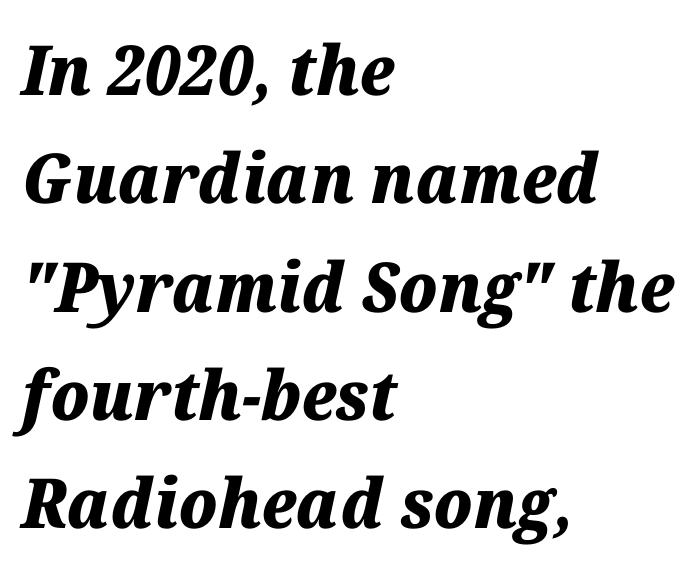
Do the characters align in a grid? No, the font is proportional. Leading matches the norm, producing a regular column. Words float on clear page, feet unadorned. Typeset ragged right — the left edge is the straight one. What stands out about the letter spacing? Nothing — it is the standard amount. Strong, thick strokes mark this as bold type.
